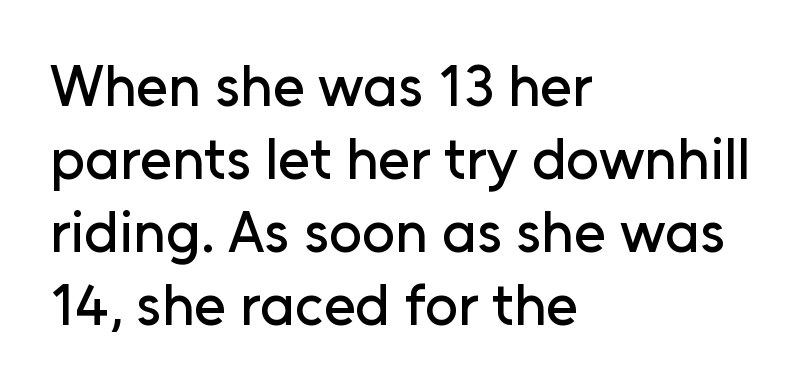
Q: Is the text italic (slanted)? A: No, it is upright.
Q: Is the typeface a serif or a sans-serif typeface? A: Sans-serif.
Q: Is the text underlined? A: No.
Q: How is the paragraph aligned? A: Left-aligned.
Q: Is the spacing between letters normal or unusually wide? A: Normal.
Q: Is the spacing between lines tight, normal or loose? A: Normal.
Q: Width (condensed, normal, or wide)? A: Normal.
Q: Stroke contrast? A: Low.
Q: x-height? A: Medium.
Q: Monospaced? A: No.
